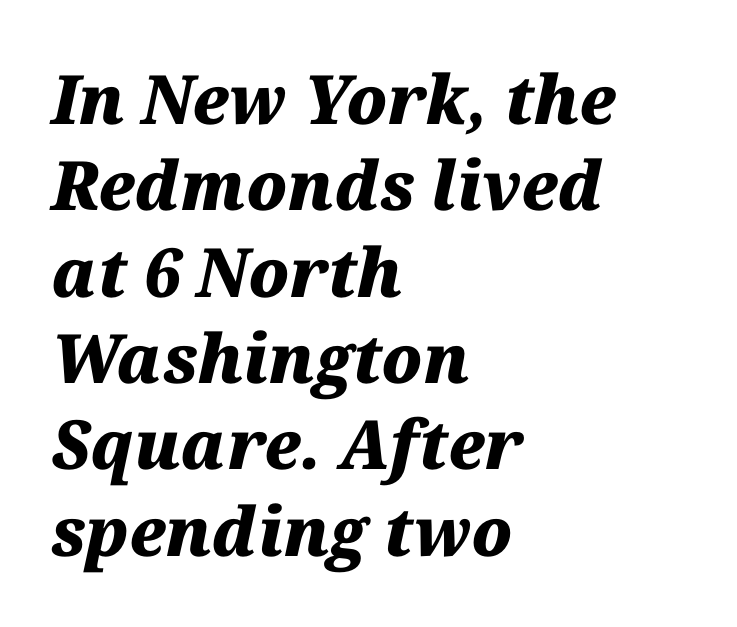
Q: Is the text bold? A: Yes.
Q: Is the text italic (slanted)? A: Yes, it leans right by about 12 degrees.
Q: Is the text underlined? A: No.
Q: How is the paragraph aligned? A: Left-aligned.
Q: Is the spacing between letters normal or unusually wide? A: Normal.
Q: Is the spacing between lines tight, normal or loose? A: Normal.
Q: Width (condensed, normal, or wide)? A: Normal.
Q: Stroke contrast? A: Medium.
Q: x-height? A: Medium.
Q: Monospaced? A: No.
